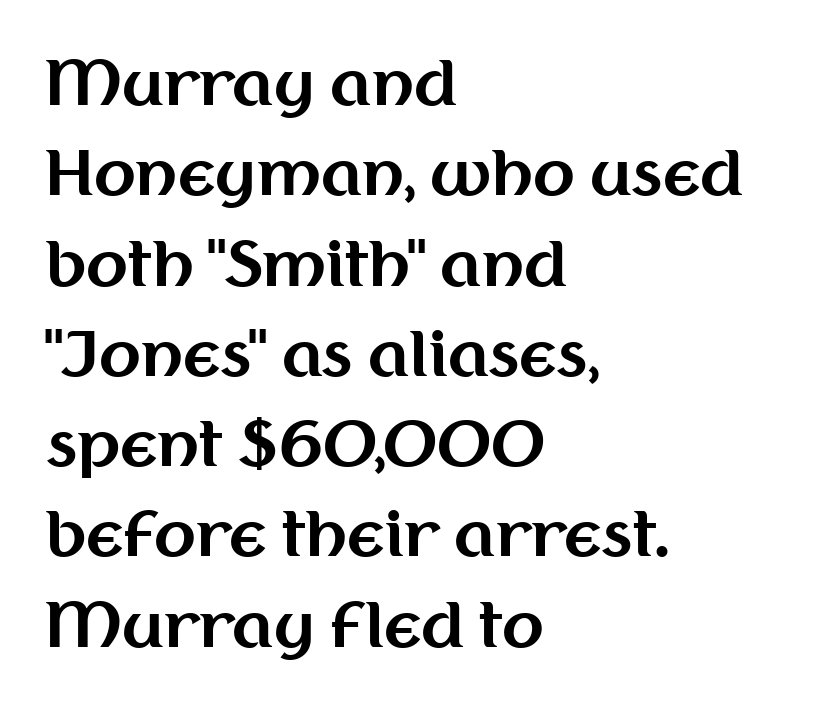
Interline gaps are of average width in this sample. Lines of text with bare space underneath. Vertical strokes here are truly vertical. Nothing sits at the stroke ends, so this counts as sans-serif. The rendering uses natural spacing where letterforms have individual widths. What stands out about the letter spacing? Nothing — it is the standard amount.
